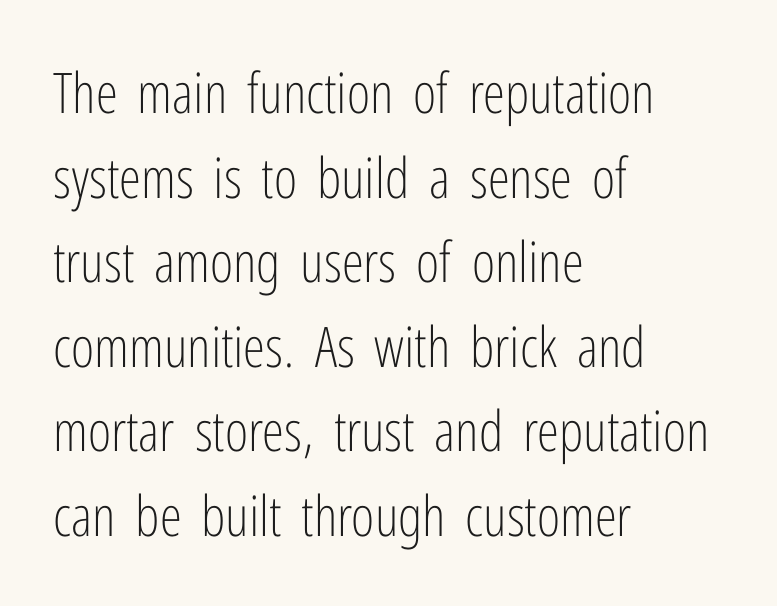
Q: Is the text bold? A: No.
Q: Is the text italic (slanted)? A: No, it is upright.
Q: Is the typeface a serif or a sans-serif typeface? A: Sans-serif.
Q: Is the text underlined? A: No.
Q: How is the paragraph aligned? A: Left-aligned.
Q: Is the spacing between letters normal or unusually wide? A: Normal.
Q: Is the spacing between lines tight, normal or loose? A: Normal.
Q: Width (condensed, normal, or wide)? A: Condensed.
Q: Stroke contrast? A: Low.
Q: x-height? A: Medium.
Q: Monospaced? A: No.
